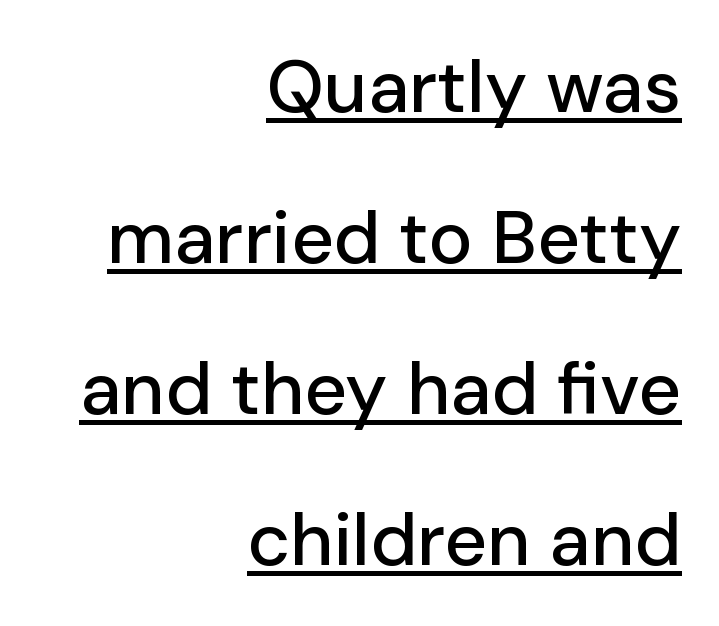
Q: Is the text italic (slanted)? A: No, it is upright.
Q: Is the typeface a serif or a sans-serif typeface? A: Sans-serif.
Q: Is the text underlined? A: Yes.
Q: How is the paragraph aligned? A: Right-aligned.
Q: Is the spacing between letters normal or unusually wide? A: Normal.
Q: Is the spacing between lines tight, normal or loose? A: Loose.
Q: Width (condensed, normal, or wide)? A: Normal.
Q: Stroke contrast? A: Low.
Q: x-height? A: Medium.
Q: Monospaced? A: No.
